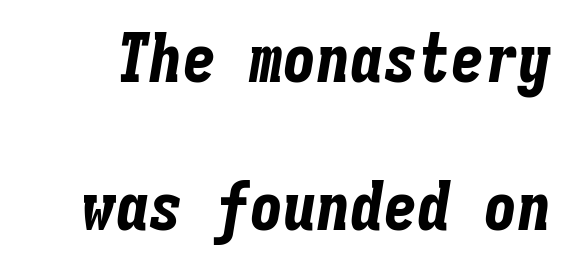
The image shows 67 px bold, condensed type, italic (leaning right), monospaced; set loose line spacing (2.21x), normal letter spacing, not underlined; low stroke contrast and a medium x-height.
